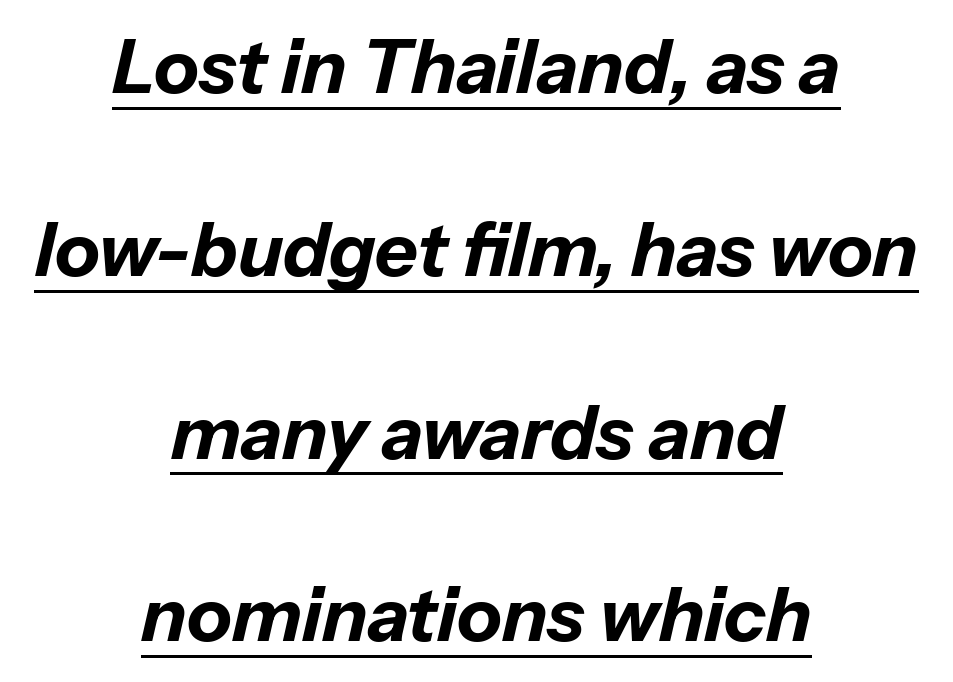
Q: Is the text bold? A: Yes.
Q: Is the text italic (slanted)? A: Yes, it leans right by about 13 degrees.
Q: Is the text underlined? A: Yes.
Q: How is the paragraph aligned? A: Centered.
Q: Is the spacing between letters normal or unusually wide? A: Normal.
Q: Is the spacing between lines tight, normal or loose? A: Loose.
Q: Width (condensed, normal, or wide)? A: Normal.
Q: Stroke contrast? A: Low.
Q: x-height? A: Medium.
Q: Monospaced? A: No.
